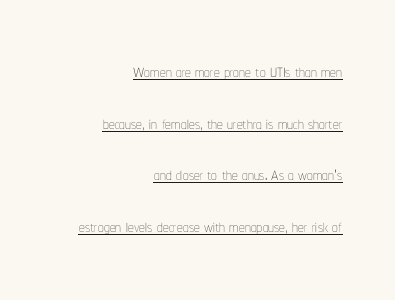
{"italic": "no", "bold": "no", "underline": "yes", "align": "right", "line_spacing": "loose", "line_spacing_ratio": 2.25, "letter_spacing": "normal", "letter_spacing_em": 0.0, "glyph_px": 23}
